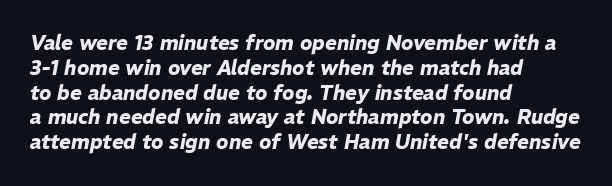
The line texture is even and compact thanks to regular tracking. Compared with an ordinary text face, these strokes are far heavier — a full bold. Rendered with sloped, italic letterforms. Short and long lines alike share a common starting point at left.
